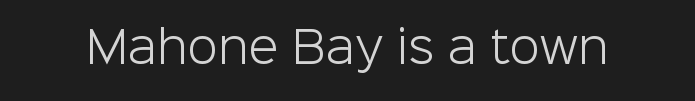
The passage shown is typed in a proportional face where columns would drift. In terms of letterform style, serifs are entirely absent. Decoration check: the copy has no underline. This is not heavy type; no bold has been used.
